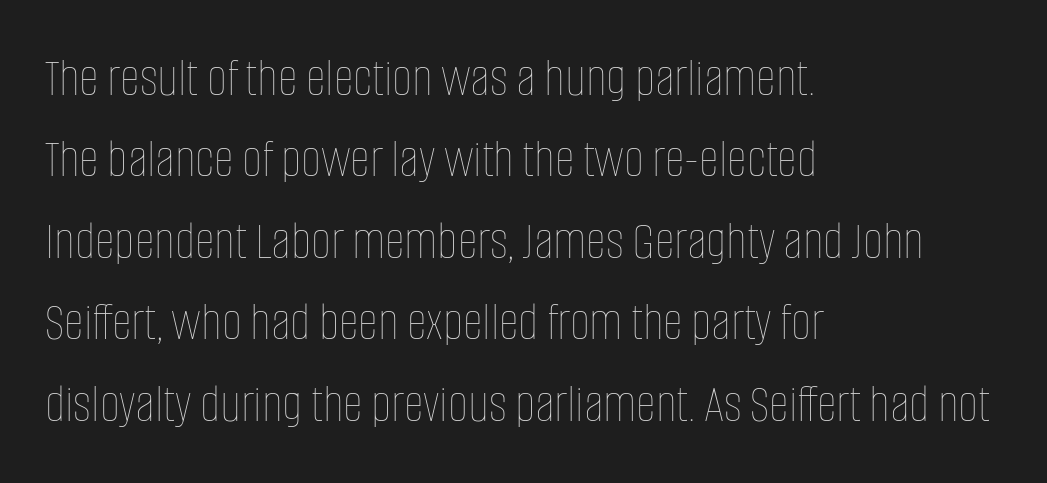
The image shows 55 px thin, condensed type, upright; set left-aligned, normal line spacing (1.48x), normal letter spacing, not underlined; low stroke contrast and a large x-height.
